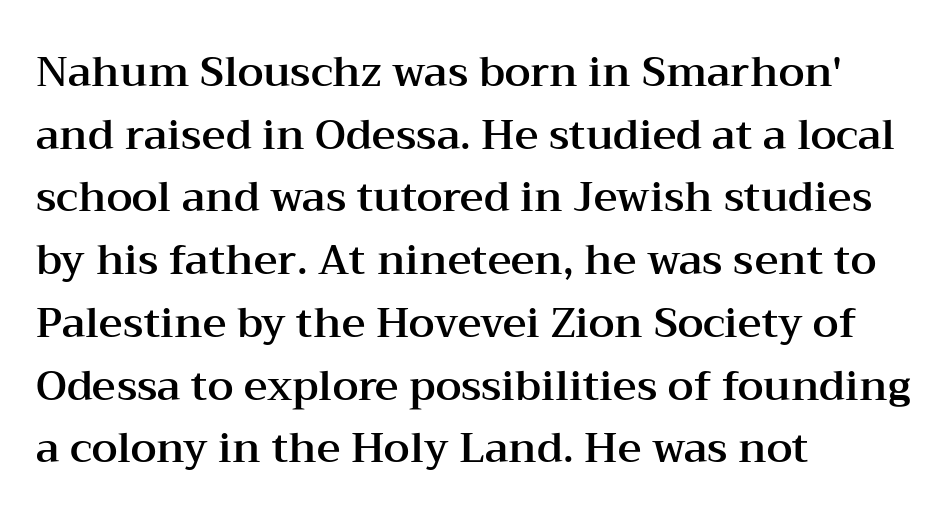
The image shows 41 px wide serif type, upright; set left-aligned, normal line spacing (1.53x), normal letter spacing, not underlined; medium stroke contrast and a medium x-height.
